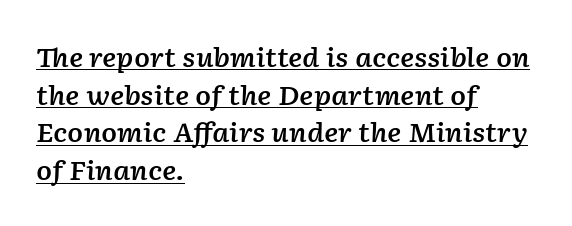
Q: Is the text bold? A: Semi-bold.
Q: Is the text italic (slanted)? A: Yes, it leans right by about 2 degrees.
Q: Is the text underlined? A: Yes.
Q: How is the paragraph aligned? A: Left-aligned.
Q: Is the spacing between letters normal or unusually wide? A: Normal.
Q: Is the spacing between lines tight, normal or loose? A: Normal.
